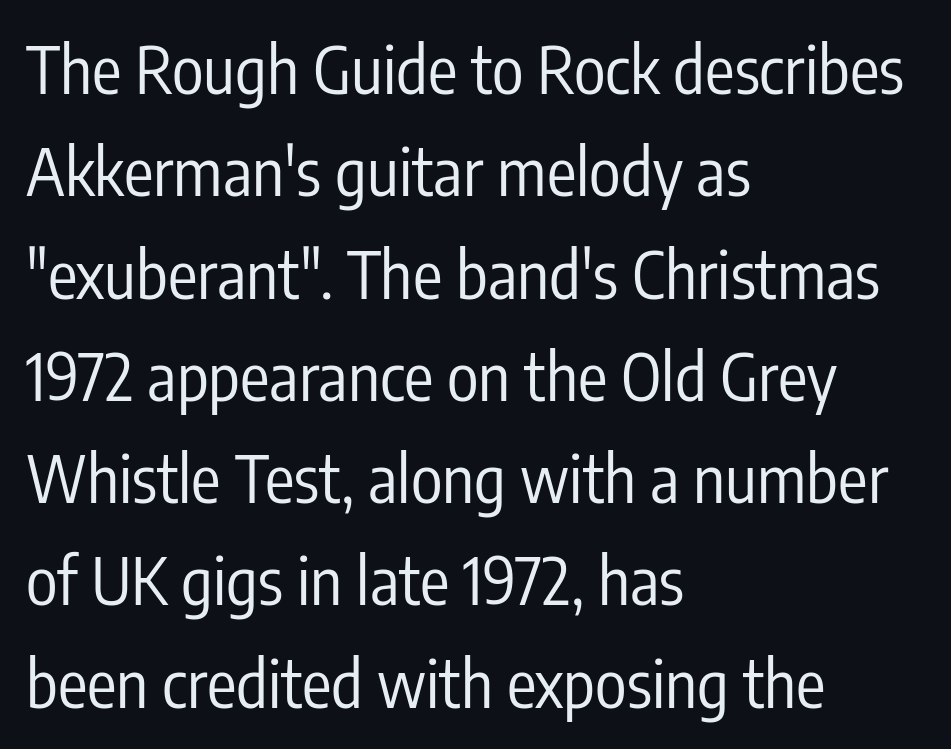
Serif or sans? Sans — the stroke terminals are bare. This block has exactly the height ordinary leading produces. Ordinary non-slanted type is in use. Letters have the restrained weight of plain body copy at most. These lines keep a tight, regular rhythm from letter to letter. Visually the block forms a straight wall on the left and a jagged coastline on the right.
